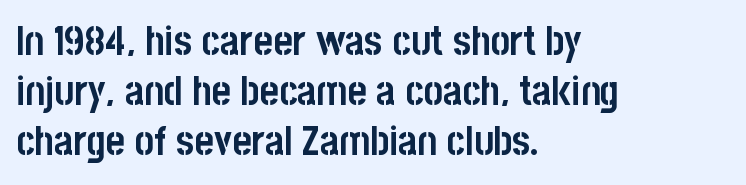
{"serif": "no", "italic": "no", "bold": "yes", "weight": "semibold", "width": "condensed", "stroke_contrast": "low", "x_height": "large", "monospaced": "no", "underline": "no", "align": "left", "line_spacing_ratio": 1.22, "letter_spacing": "normal", "letter_spacing_em": 0.0, "glyph_px": 41}
